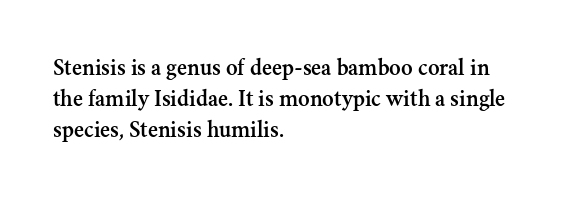
Does the copy run flush right? No — it runs flush left. The font's upright variant was chosen for this text. Descender tails drop into unmarked territory. Reading down the column, the eye jumps a familiar distance to each next line.
